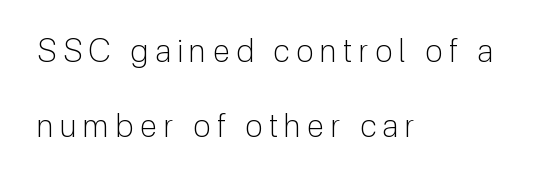
Spacing between characters has been opened up far beyond the box default. Clear beneath every line of the passage. The lines in this sample share a left origin and differ only in where they stop. Ascenders rise straight up at ninety degrees.
